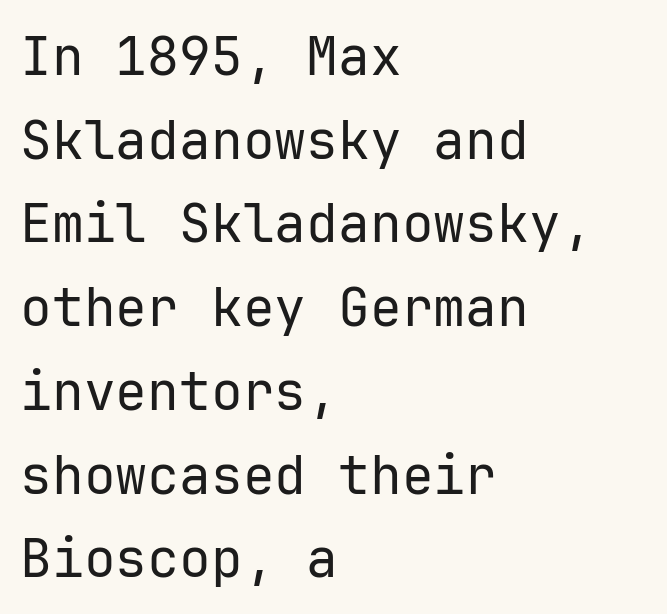
The lines sit at an ordinary, default distance from one another. These lines keep a tight, regular rhythm from letter to letter. This sample uses a sans-serif face. Just letters on the line, the space beneath them empty. Typeset ragged right — the left edge is the straight one. Think standard paragraph weight, or any step lighter than that.
